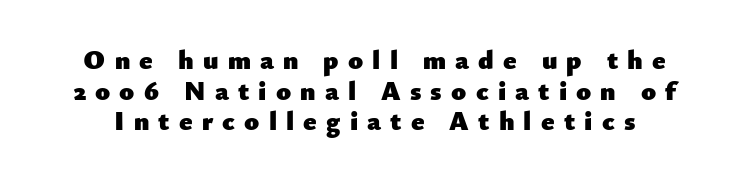
Upright lettering throughout. Rows of type sit shoulder to shoulder in the vertical direction. Thick stems and heavy bowls — unmistakably bold. Display-style spreading of the glyphs; the letterfit is very open. Type without underlining.
